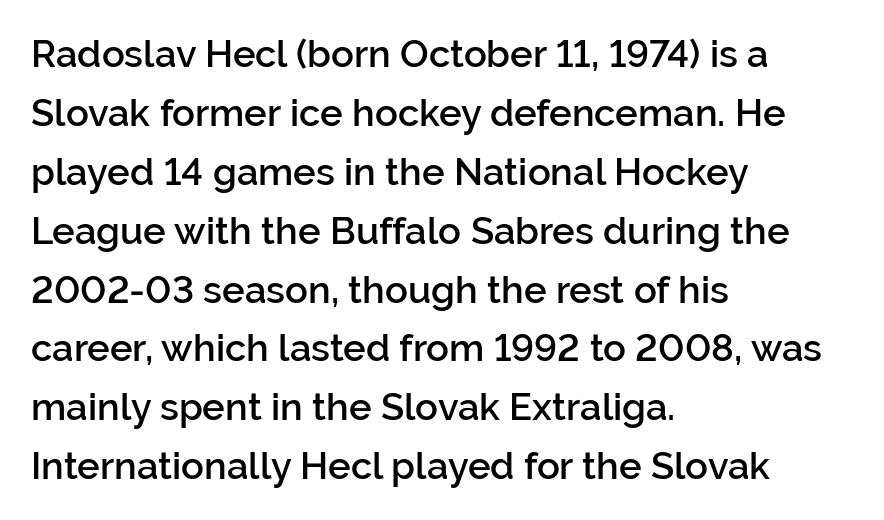
Q: Is the text bold? A: Semi-bold.
Q: Is the text italic (slanted)? A: No, it is upright.
Q: Is the typeface a serif or a sans-serif typeface? A: Sans-serif.
Q: Is the text underlined? A: No.
Q: How is the paragraph aligned? A: Left-aligned.
Q: Is the spacing between letters normal or unusually wide? A: Normal.
Q: Is the spacing between lines tight, normal or loose? A: Normal.
Q: Width (condensed, normal, or wide)? A: Normal.
Q: Stroke contrast? A: Low.
Q: x-height? A: Medium.
Q: Monospaced? A: No.
